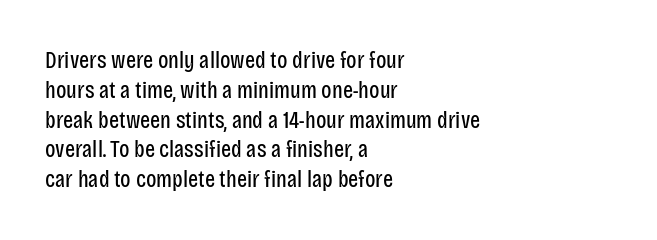
Q: Is the text bold? A: No.
Q: Is the text italic (slanted)? A: No, it is upright.
Q: Is the text underlined? A: No.
Q: How is the paragraph aligned? A: Left-aligned.
Q: Is the spacing between letters normal or unusually wide? A: Normal.
